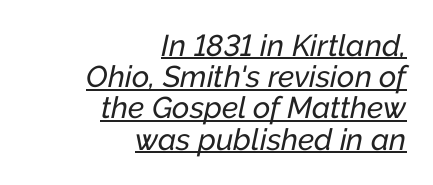
Looks like regular typesetting: each glyph gets only the width it needs. This sample uses plain, unmodified letter spacing. Is there much room between lines? No — they nearly touch. You can tell it's italic because the verticals aren't actually vertical. Honestly, the underline is the first thing you notice here. The paragraph shown leans on its right margin.
